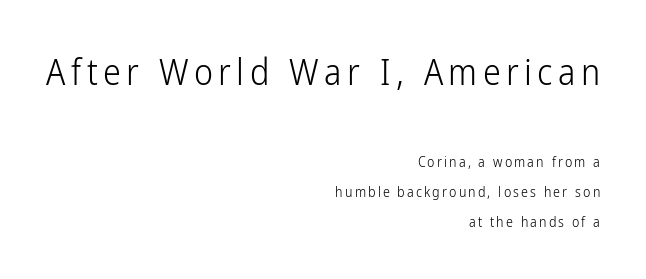
{"serif": "no", "italic": "no", "bold": "no", "weight": "light", "width": "condensed", "stroke_contrast": "low", "x_height": "medium", "monospaced": "no", "underline": "no", "align": "right", "line_spacing": "loose", "line_spacing_ratio": 2.15, "larger_block": "first", "size_ratio": 2.57, "glyph_px": 36}
